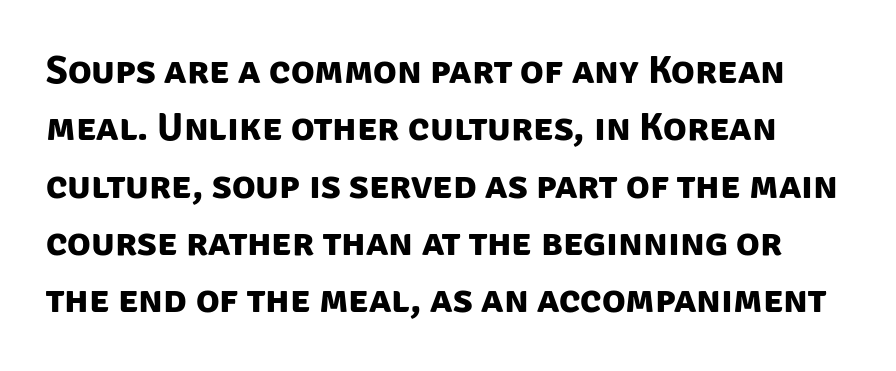
The image shows 39 px bold sans-serif type; set normal line spacing (1.47x), normal letter spacing, not underlined; low stroke contrast and a large x-height.
